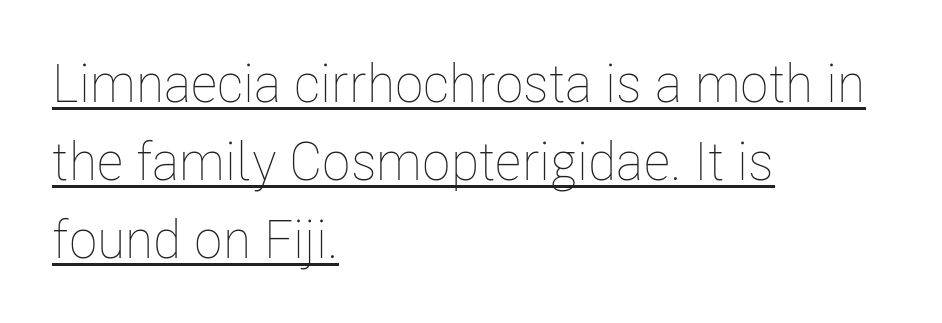
In terms of leading, this rendering sits right in the middle. Left-aligned paragraph, ragged on the right. Each letter keeps its own natural width here, so spacing adapts to shape. A light-to-regular cut is what we see here.
